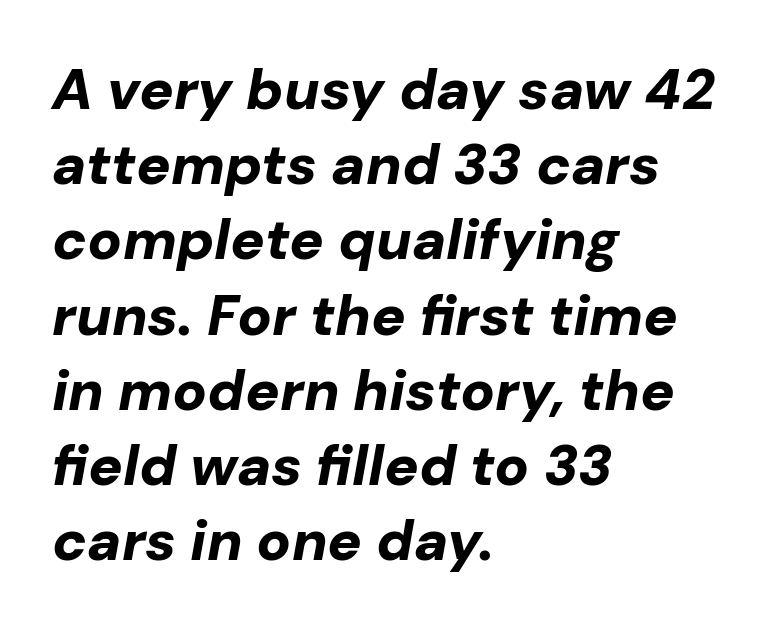
How are the letters spaced? Ordinarily, with no added tracking. The designer left line spacing at the default. Notice how the passage keeps a crisp vertical edge on the left only. Posture: slanted.
